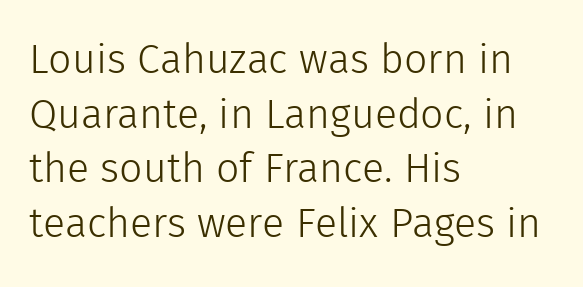
The image shows 41 px light sans-serif type, upright; set left-aligned, normal line spacing (1.33x), normal letter spacing, not underlined; a medium x-height.
